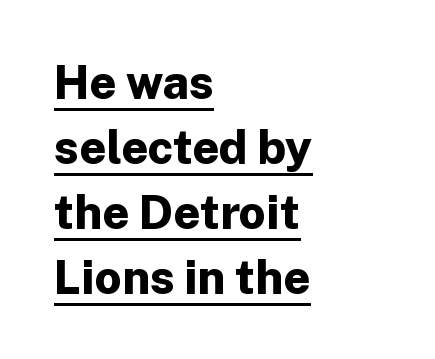
Each letter's strokes conclude bluntly, with no projecting serifs. Compared with an ordinary text face, these strokes are far heavier — a full bold. Caption: multi-line text, flush left, ragged right. Style check: upright.
